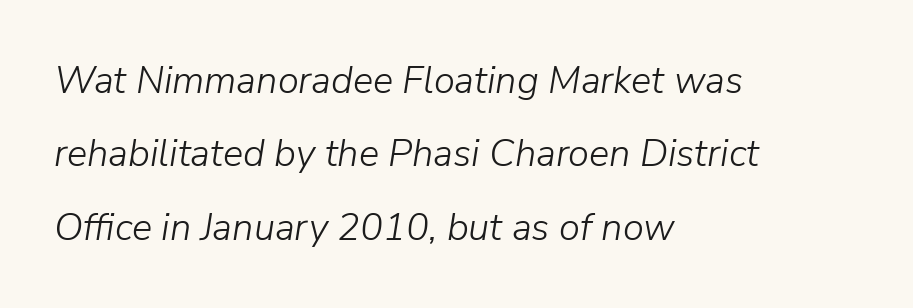
Check the space under the baseline: it is left empty. Tracking value appears to be zero — textbook default spacing. Think of a printed novel: that variable character pitch is what you see here. The paragraph has a hard left edge and a soft right edge.
